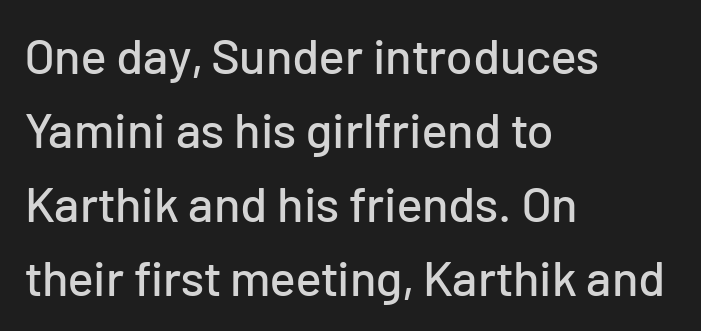
{"serif": "no", "italic": "no", "width": "normal", "stroke_contrast": "low", "x_height": "medium", "monospaced": "no", "underline": "no", "align": "left", "line_spacing": "normal", "line_spacing_ratio": 1.51, "letter_spacing": "normal", "letter_spacing_em": 0.0, "glyph_px": 49}
